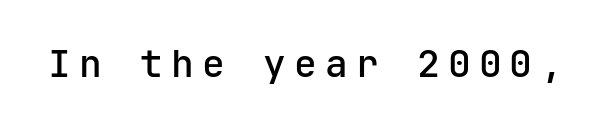
{"serif": "no", "italic": "no", "width": "normal", "stroke_contrast": "low", "x_height": "medium", "monospaced": "yes", "underline": "no", "letter_spacing": "wide", "letter_spacing_em": 0.21, "glyph_px": 38}
